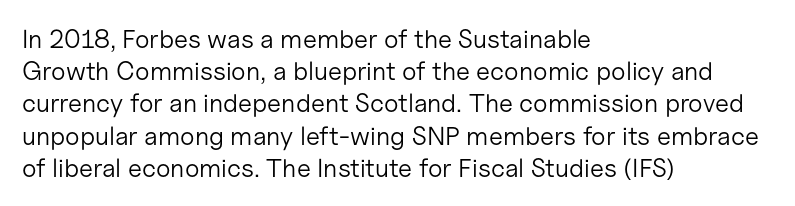
{"italic": "no", "bold": "no", "underline": "no", "align": "left", "line_spacing_ratio": 1.24, "letter_spacing": "normal", "letter_spacing_em": 0.0, "glyph_px": 26}
